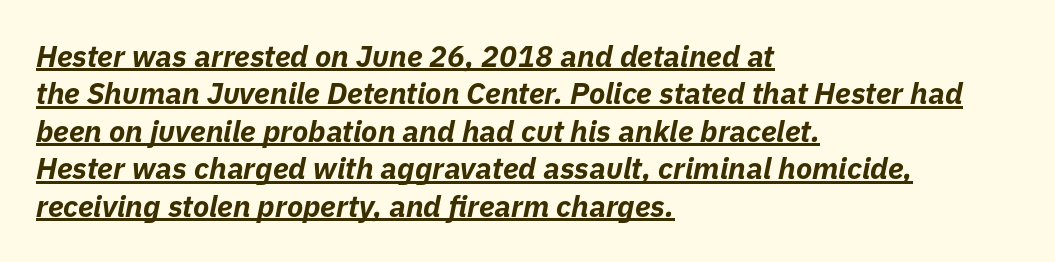
Compared with typical paragraphs, the rows here are spaced about the same. Does the weight exceed regular? Yes, all the way to bold. Tracking here is standard; glyphs follow each other at the usual distance. The passage shown leans; its letterforms are oblique. Decoration check: the copy is underlined. Where is the straight margin? On the left.
